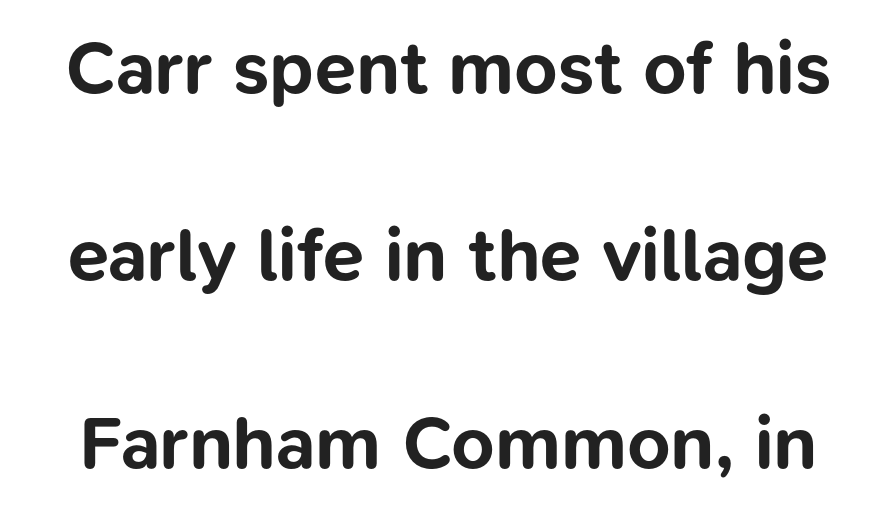
{"serif": "no", "italic": "no", "bold": "yes", "weight": "bold", "width": "normal", "stroke_contrast": "low", "x_height": "medium", "monospaced": "no", "underline": "no", "line_spacing": "loose", "line_spacing_ratio": 2.5, "letter_spacing": "normal", "letter_spacing_em": 0.0, "glyph_px": 75}
